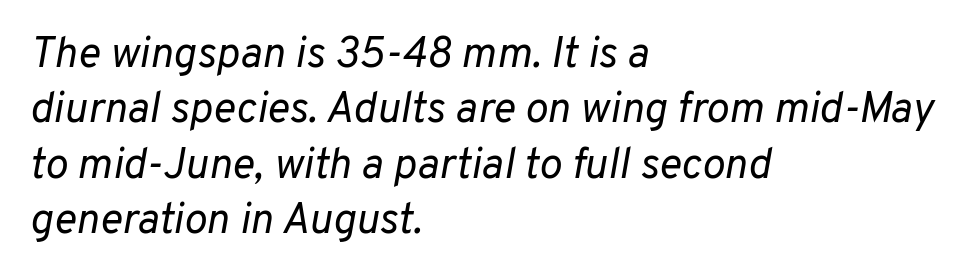
The face looks like a standard text weight, possibly lighter. Glyph-to-glyph distance matches everyday printed text. The passage shown is typed in a proportional face where columns would drift. A classic flush-left, rag-right setting is used for this passage.
